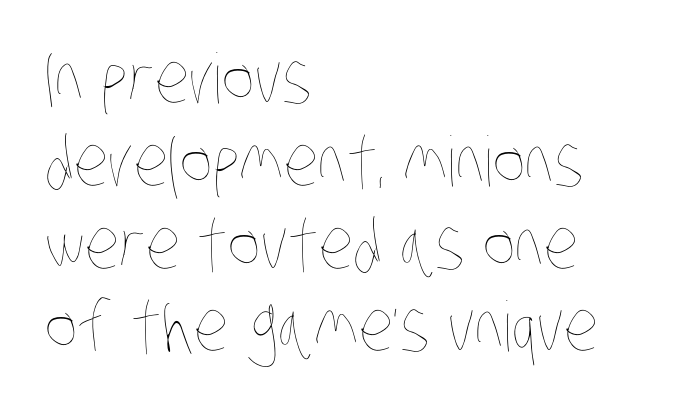
Q: Is the text bold? A: No.
Q: Is the text underlined? A: No.
Q: How is the paragraph aligned? A: Left-aligned.
Q: Is the spacing between letters normal or unusually wide? A: Normal.
Q: Width (condensed, normal, or wide)? A: Condensed.
Q: Stroke contrast? A: Low.
Q: x-height? A: Large.
Q: Monospaced? A: No.
